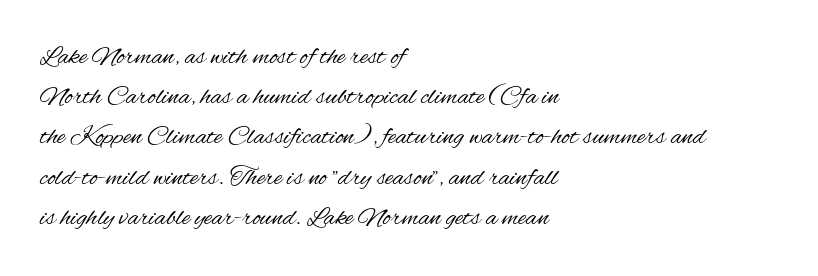
The paragraph shown leans on its left margin. Has an underline been added? It has not. The cut favours lightness, reaching ordinary text weight at its darkest.
